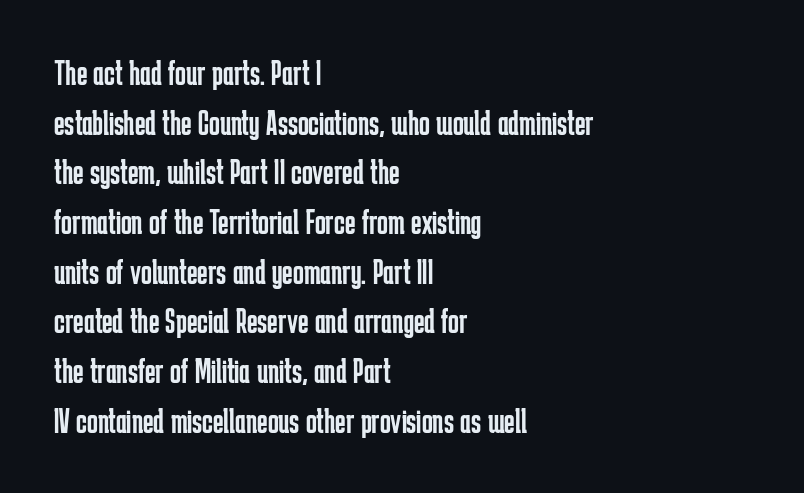
These lines are rendered in a variable-pitch font. The passage shown is not bold in any degree. The rag falls on the right side of this text block. Has an underline been added? It has not. The lettering stays uniformly vertical, giving the passage a roman look. What's the leading like? Ordinary, nothing unusual.
